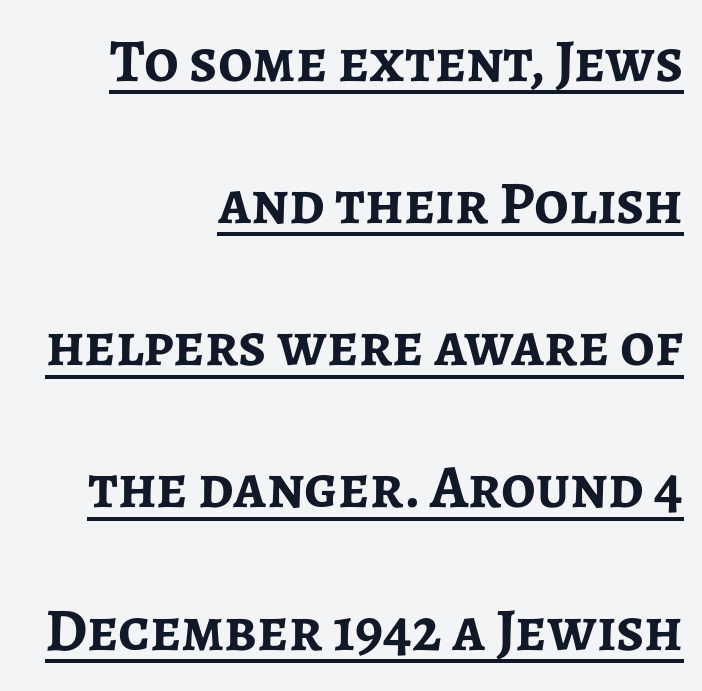
Q: Is the text bold? A: Yes.
Q: Is the text italic (slanted)? A: No, it is upright.
Q: Is the typeface a serif or a sans-serif typeface? A: Sans-serif.
Q: Is the text underlined? A: Yes.
Q: How is the paragraph aligned? A: Right-aligned.
Q: Is the spacing between letters normal or unusually wide? A: Normal.
Q: Is the spacing between lines tight, normal or loose? A: Loose.
Q: Width (condensed, normal, or wide)? A: Normal.
Q: Stroke contrast? A: Low.
Q: x-height? A: Medium.
Q: Monospaced? A: No.
